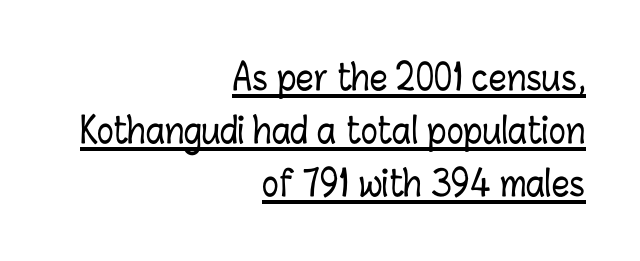
The image shows 35 px condensed type, upright; set right-aligned, normal line spacing (1.52x), normal letter spacing, underlined; low stroke contrast and a medium x-height.
